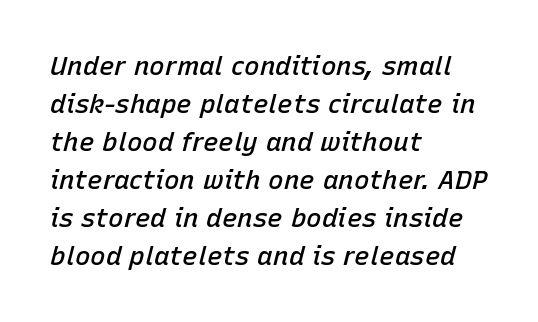
Q: Is the text bold? A: Semi-bold.
Q: Is the text italic (slanted)? A: Yes, it leans right by about 15 degrees.
Q: Is the text underlined? A: No.
Q: How is the paragraph aligned? A: Left-aligned.
Q: Is the spacing between letters normal or unusually wide? A: Normal.
Q: Is the spacing between lines tight, normal or loose? A: Normal.
